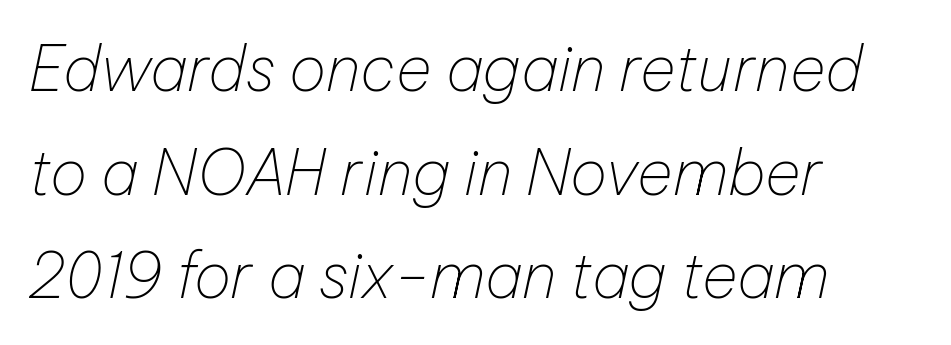
Q: Is the text bold? A: No.
Q: Is the text italic (slanted)? A: Yes, it leans right by about 12 degrees.
Q: Is the text underlined? A: No.
Q: How is the paragraph aligned? A: Left-aligned.
Q: Is the spacing between letters normal or unusually wide? A: Normal.
Q: Is the spacing between lines tight, normal or loose? A: Normal.
Q: Width (condensed, normal, or wide)? A: Normal.
Q: Stroke contrast? A: Low.
Q: x-height? A: Medium.
Q: Monospaced? A: No.
